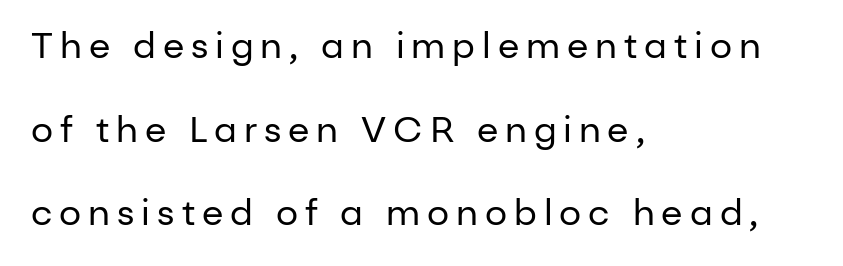
The image shows 35 px regular-weight sans-serif type, upright; set left-aligned, loose line spacing (2.39x), unusually wide letter spacing (+0.2 em), not underlined; low stroke contrast and a medium x-height.
